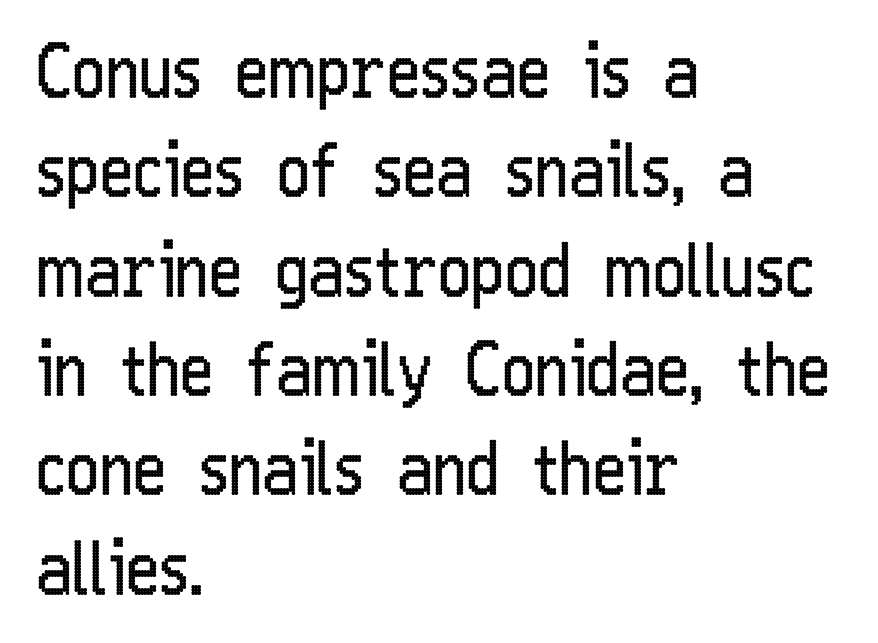
Rows of type keep a routine distance in the vertical direction. Is this a fixed-width face? No — the glyphs have proportional, varying widths. Posture: vertical. If you drew a ruler down the left edge, every line would touch it.
